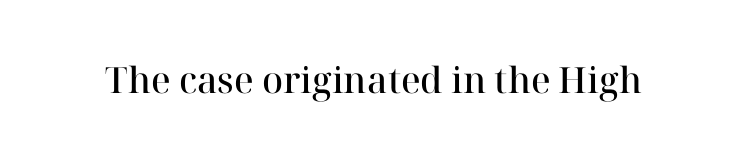
{"serif": "yes", "italic": "no", "bold": "semi", "weight": "semibold", "width": "normal", "stroke_contrast": "high", "x_height": "medium", "monospaced": "no", "underline": "no", "letter_spacing": "normal", "letter_spacing_em": 0.0, "glyph_px": 36}
